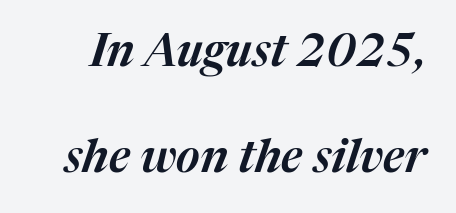
The image shows 46 px text type, italic (leaning right); set loose line spacing (2.3x), normal letter spacing, not underlined; medium stroke contrast and a medium x-height.
